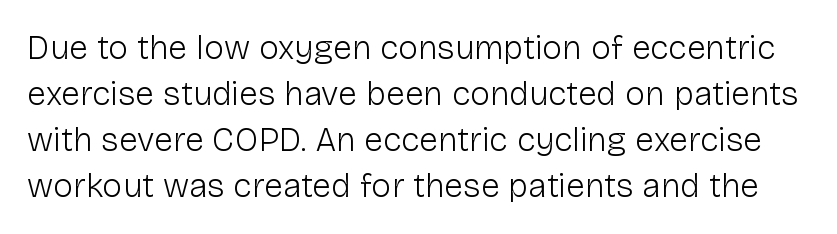
{"serif": "no", "italic": "no", "bold": "no", "weight": "light", "width": "normal", "stroke_contrast": "low", "x_height": "medium", "monospaced": "no", "underline": "no", "line_spacing": "normal", "line_spacing_ratio": 1.35, "letter_spacing": "normal", "letter_spacing_em": 0.0, "glyph_px": 34}
